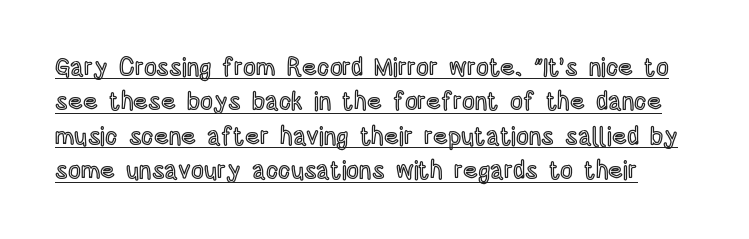
{"italic": "no", "underline": "yes", "line_spacing": "normal", "line_spacing_ratio": 1.38, "letter_spacing": "normal", "letter_spacing_em": 0.0, "glyph_px": 25}
